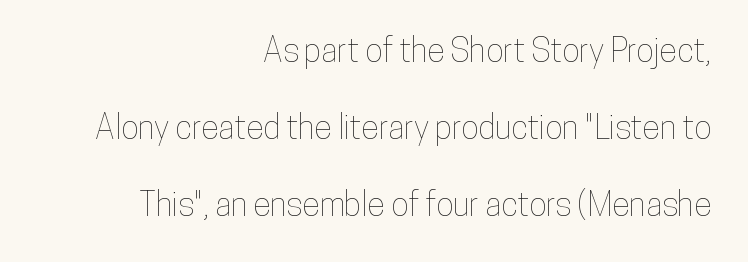
The typography opts for an upright posture over an oblique one. Casual observation: everything's shoved over to the right. Letter spacing: default. Vertically, the passage feels expansive, rows floating well apart. This rendering features lettering with no underline.
